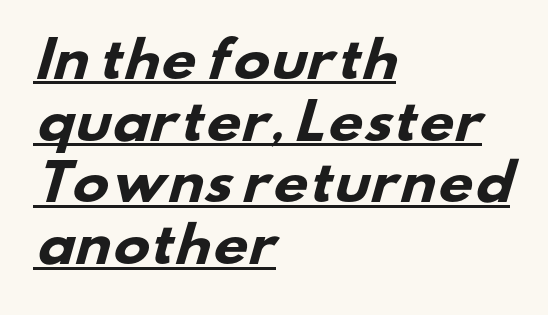
The passage is arranged the way most books set body copy — flush left. What kind of face is this? One without serifs — a sans. Line spacing here is normal. The letters are bold, with thick, heavy strokes.
